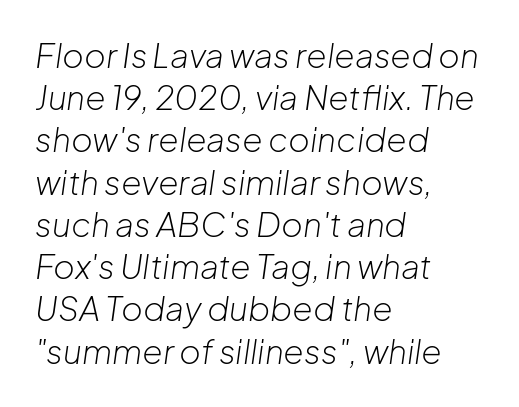
{"italic": "yes", "lean": "right", "slant_degrees": 8, "bold": "no", "weight": "light", "width": "normal", "stroke_contrast": "low", "x_height": "medium", "monospaced": "no", "underline": "no", "align": "left", "line_spacing": "normal", "line_spacing_ratio": 1.28, "letter_spacing": "normal", "letter_spacing_em": 0.0, "glyph_px": 33}
